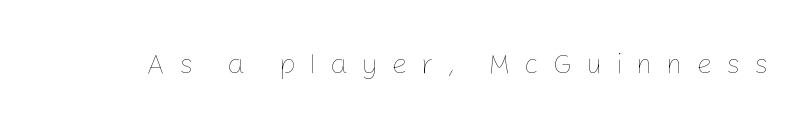
{"italic": "no", "bold": "no", "weight": "thin", "width": "normal", "stroke_contrast": "low", "x_height": "medium", "monospaced": "no", "underline": "no", "letter_spacing": "wide", "letter_spacing_em": 0.49, "glyph_px": 28}
